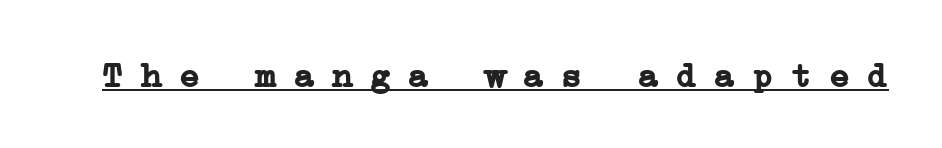
Q: Is the text bold? A: Yes.
Q: Is the text italic (slanted)? A: No, it is upright.
Q: Is the typeface a serif or a sans-serif typeface? A: Serif.
Q: Is the text underlined? A: Yes.
Q: Is the spacing between letters normal or unusually wide? A: Unusually wide.
Q: Width (condensed, normal, or wide)? A: Normal.
Q: Stroke contrast? A: Low.
Q: x-height? A: Medium.
